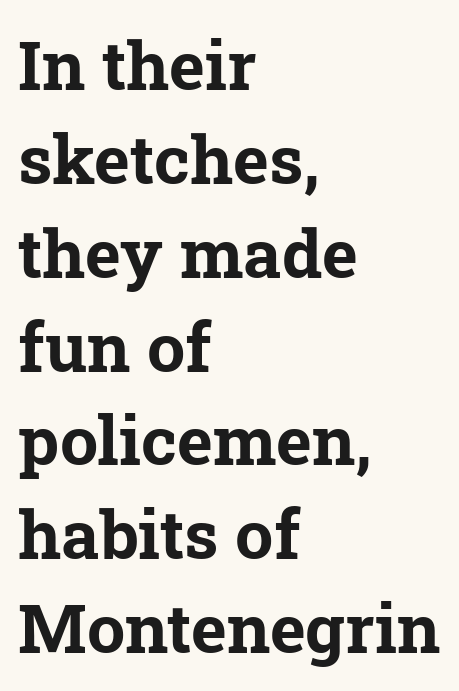
{"serif": "yes", "bold": "yes", "weight": "bold", "width": "normal", "stroke_contrast": "low", "x_height": "medium", "monospaced": "no", "underline": "no", "align": "left", "line_spacing": "normal", "line_spacing_ratio": 1.38, "letter_spacing": "normal", "letter_spacing_em": 0.0, "glyph_px": 68}
